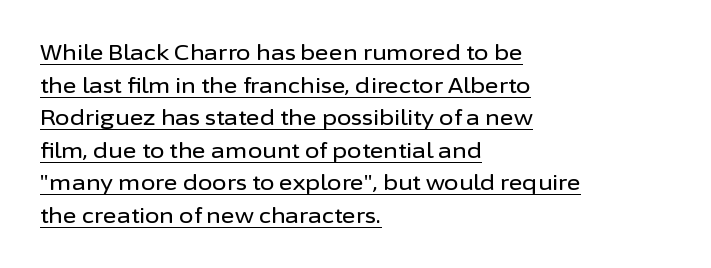
{"italic": "no", "underline": "yes", "align": "left", "line_spacing": "normal", "line_spacing_ratio": 1.55, "letter_spacing": "normal", "letter_spacing_em": 0.0, "glyph_px": 21}
